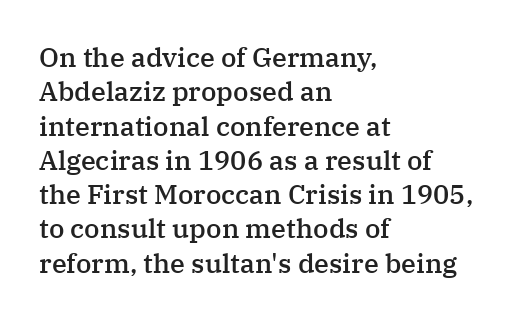
{"italic": "no", "bold": "semi", "underline": "no", "align": "left", "line_spacing": "normal", "line_spacing_ratio": 1.27, "letter_spacing": "normal", "letter_spacing_em": 0.0, "glyph_px": 27}
